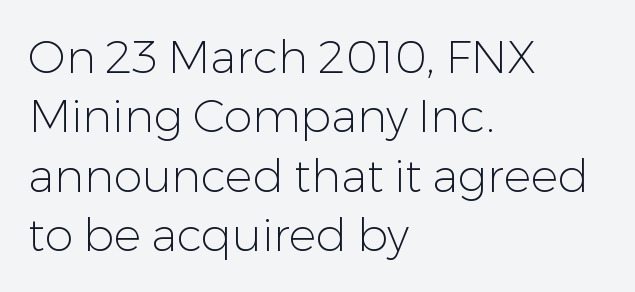
The image shows 46 px light sans-serif type, upright; set left-aligned, normal line spacing (1.29x), normal letter spacing, not underlined; low stroke contrast and a medium x-height.
